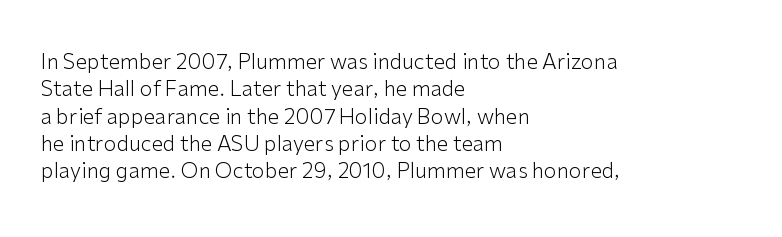
{"italic": "no", "bold": "no", "underline": "no", "align": "left", "line_spacing": "normal", "line_spacing_ratio": 1.3, "letter_spacing": "normal", "letter_spacing_em": 0.0, "glyph_px": 21}
